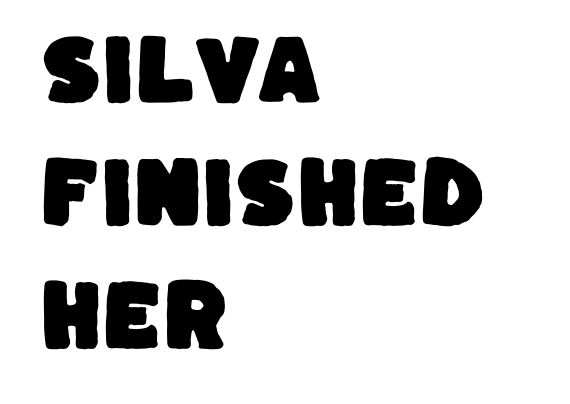
{"serif": "no", "width": "normal", "stroke_contrast": "low", "x_height": "large", "monospaced": "no", "underline": "no", "align": "left", "line_spacing": "normal", "line_spacing_ratio": 1.58, "letter_spacing": "normal", "letter_spacing_em": 0.0, "glyph_px": 78}
